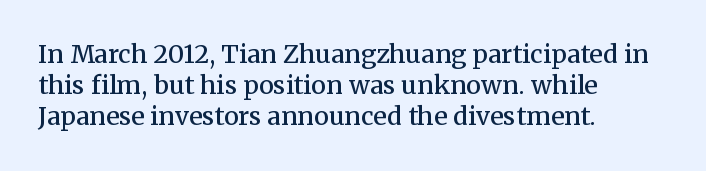
The vertical gap from one line to the next is medium. This sample is left-justified, so line endings fall wherever the words run out. Check under the words: just untouched page. Honestly, the letter spacing is just normal — you wouldn't notice it. Does the lettering tilt? It doesn't — this is upright. Typesetter's note: demi weight, one step under bold.
